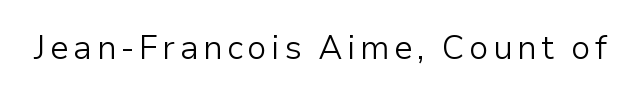
{"serif": "no", "italic": "no", "bold": "no", "weight": "light", "width": "normal", "stroke_contrast": "low", "x_height": "medium", "monospaced": "no", "underline": "no", "glyph_px": 33}
